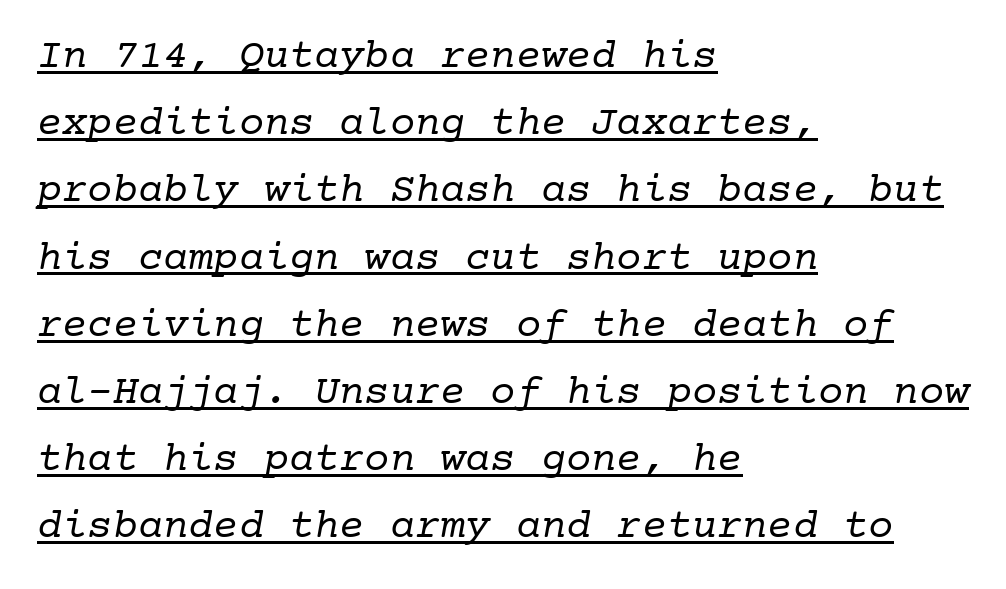
The image shows 42 px regular-weight serif type, monospaced; set left-aligned, normal line spacing (1.6x), normal letter spacing, underlined; low stroke contrast and a medium x-height.
